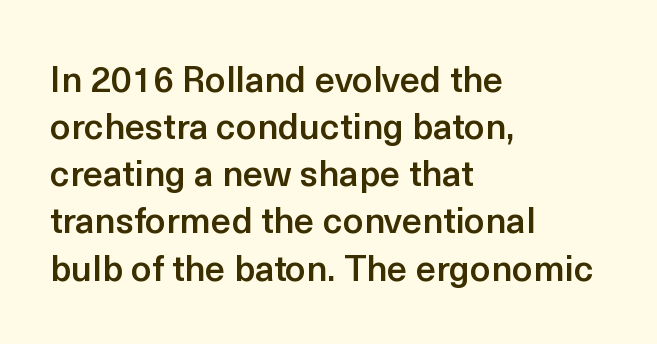
{"serif": "no", "italic": "no", "bold": "semi", "weight": "semibold", "width": "normal", "x_height": "medium", "monospaced": "no", "underline": "no", "align": "left", "line_spacing": "normal", "line_spacing_ratio": 1.31, "letter_spacing": "normal", "letter_spacing_em": 0.0, "glyph_px": 36}
